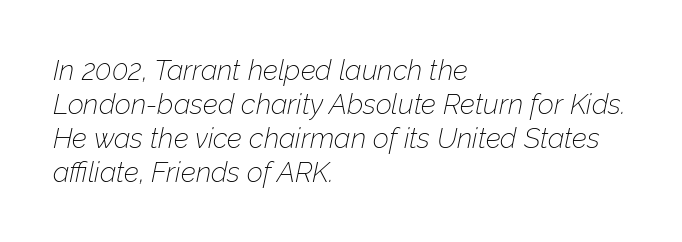
Q: Is the text bold? A: No.
Q: Is the text italic (slanted)? A: Yes, it leans right by about 12 degrees.
Q: Is the text underlined? A: No.
Q: How is the paragraph aligned? A: Left-aligned.
Q: Is the spacing between letters normal or unusually wide? A: Normal.
Q: Width (condensed, normal, or wide)? A: Normal.
Q: Stroke contrast? A: Low.
Q: x-height? A: Medium.
Q: Monospaced? A: No.
